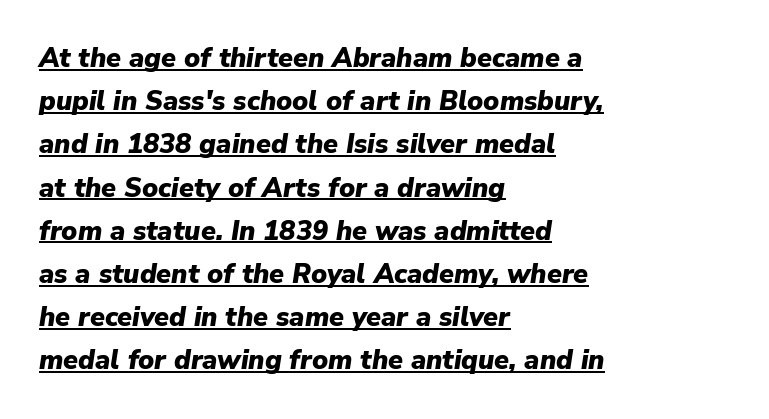
Standard letterfit; no display-style spreading of the glyphs. The specimen includes a rule beneath the text block's lines. A normal amount of white space separates one row of letters from the next. What weight is shown? A full bold with thick strokes.
